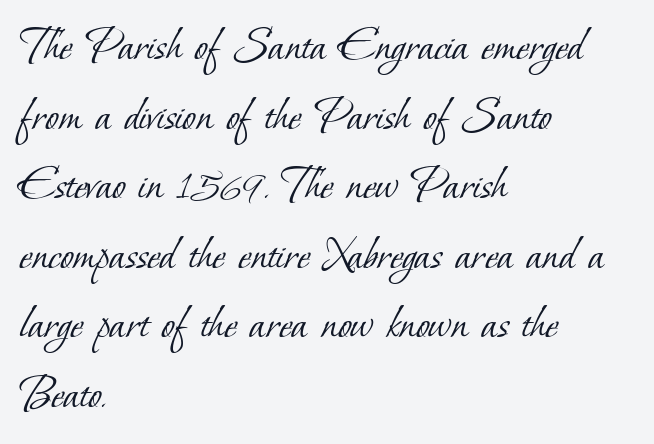
The image shows 49 px light serif type; set left-aligned, normal line spacing (1.42x), normal letter spacing, not underlined; low stroke contrast and a small x-height.
